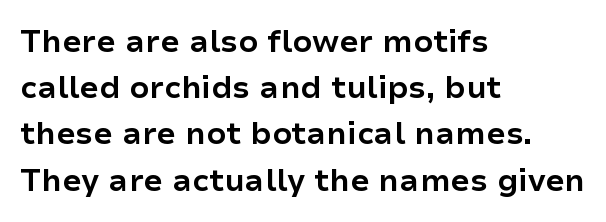
Q: Is the text bold? A: Yes.
Q: Is the text italic (slanted)? A: No, it is upright.
Q: Is the typeface a serif or a sans-serif typeface? A: Sans-serif.
Q: Is the text underlined? A: No.
Q: How is the paragraph aligned? A: Left-aligned.
Q: Is the spacing between letters normal or unusually wide? A: Normal.
Q: Is the spacing between lines tight, normal or loose? A: Normal.
Q: Width (condensed, normal, or wide)? A: Normal.
Q: Stroke contrast? A: Low.
Q: x-height? A: Medium.
Q: Monospaced? A: No.
